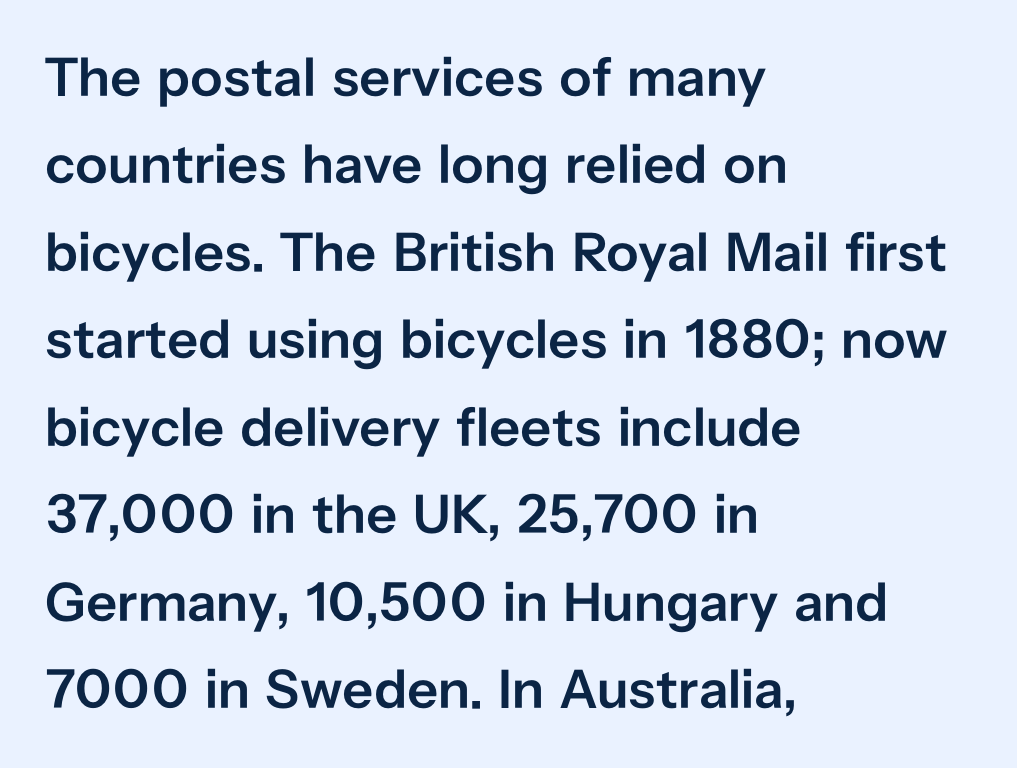
Whoever set this chose a conventional vertical rhythm. Descenders are the only things crossing below the line. The line texture is even and compact thanks to regular tracking. Style check: upright. The glyphs have the mass of a demibold cut, below bold. These lines are composed in type without serifs.
